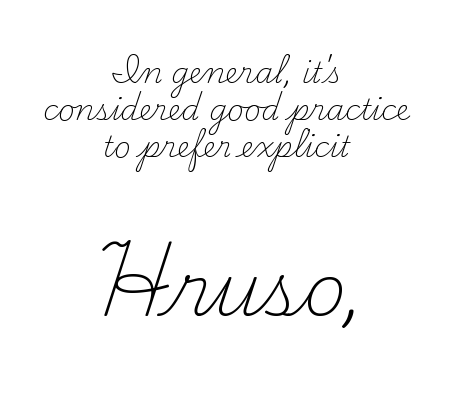
Q: Is the text bold? A: No.
Q: Is the text italic (slanted)? A: Yes.
Q: Is the text underlined? A: No.
Q: How is the paragraph aligned? A: Centered.
Q: Is the spacing between letters normal or unusually wide? A: Normal.
Q: Is the spacing between lines tight, normal or loose? A: Normal.
Q: Which block of text is set in a larger size, the first (top) or the second (bottom)? A: The second (bottom) one.
Q: Width (condensed, normal, or wide)? A: Normal.
Q: Stroke contrast? A: Medium.
Q: x-height? A: Small.
Q: Monospaced? A: No.
